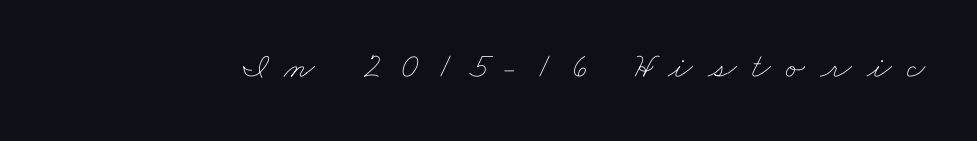
Q: Is the text bold? A: No.
Q: Is the text underlined? A: No.
Q: Is the spacing between letters normal or unusually wide? A: Unusually wide.
Q: Width (condensed, normal, or wide)? A: Wide.
Q: Stroke contrast? A: Low.
Q: x-height? A: Small.
Q: Monospaced? A: No.
